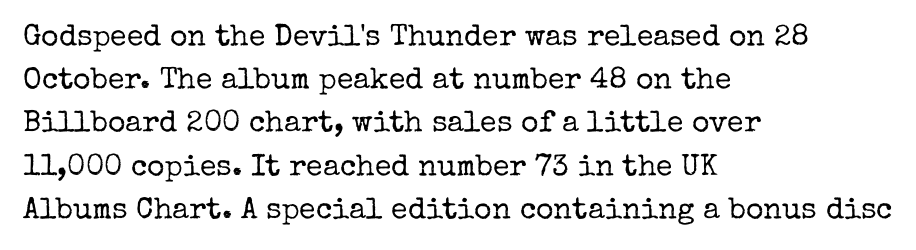
You could not count columns in this text — the font is proportionally spaced. Typeset ragged right — the left edge is the straight one. In terms of letterform style, serifs are clearly present. The letterforms sit shoulder to shoulder at normal distance.
